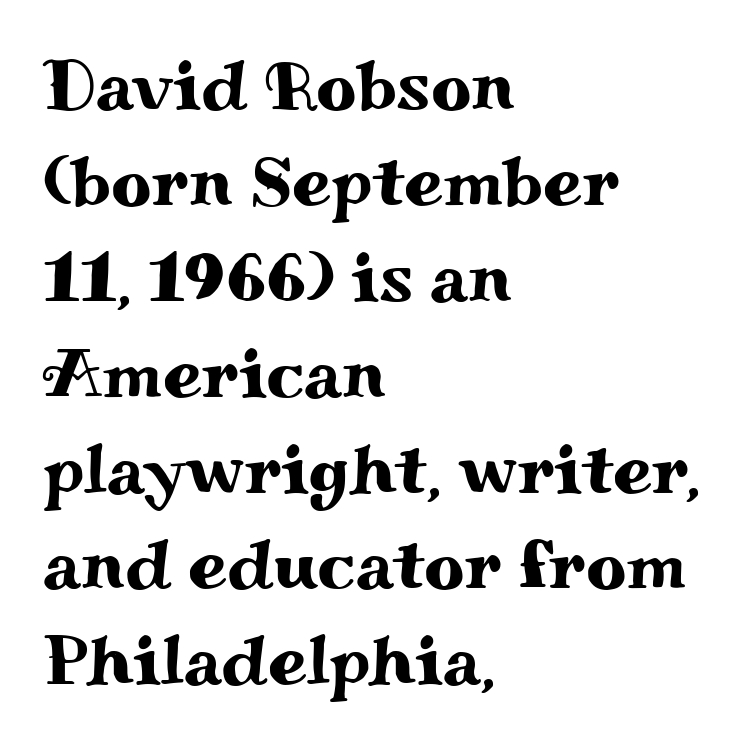
The image shows 70 px wide serif type, upright; set left-aligned, normal line spacing (1.37x), normal letter spacing, not underlined; medium stroke contrast and a small x-height.
